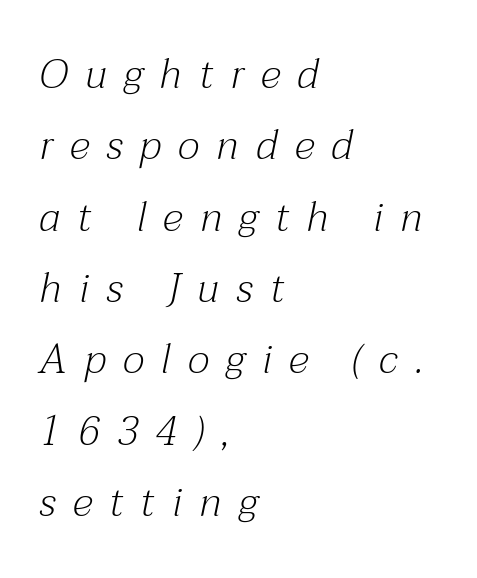
Stems and bowls with no extra thickness — not bold. Descender tails drop into unmarked territory. Line beginnings align vertically; line endings do not. Each letter's strokes conclude with small projecting serifs.
